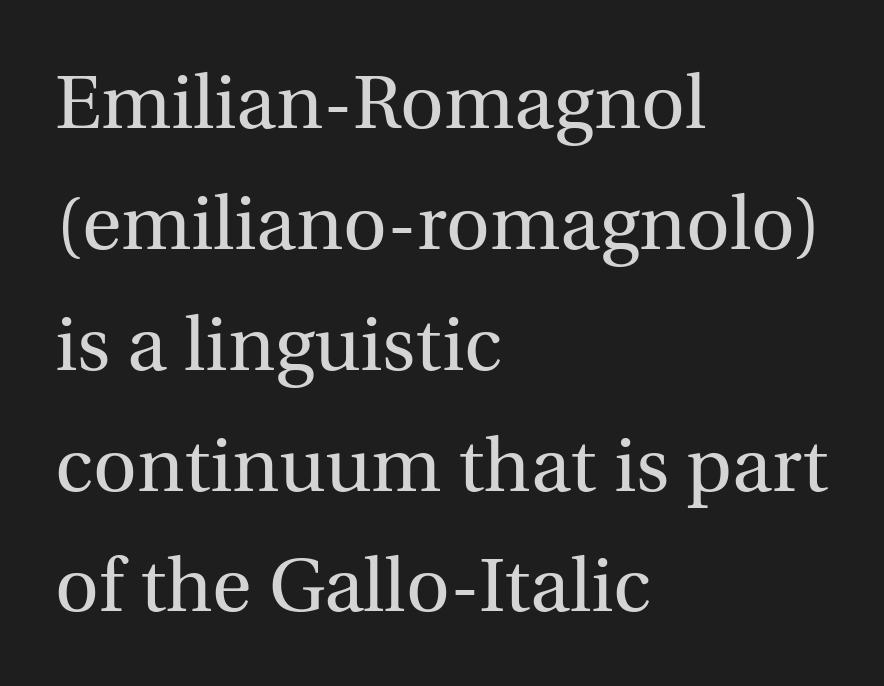
The strokes are not fattened; the text isn't bold. Every character sits straight up, as roman type does. Check where the strokes stop: tiny serifs finish them off. This block has exactly the height ordinary leading produces.
